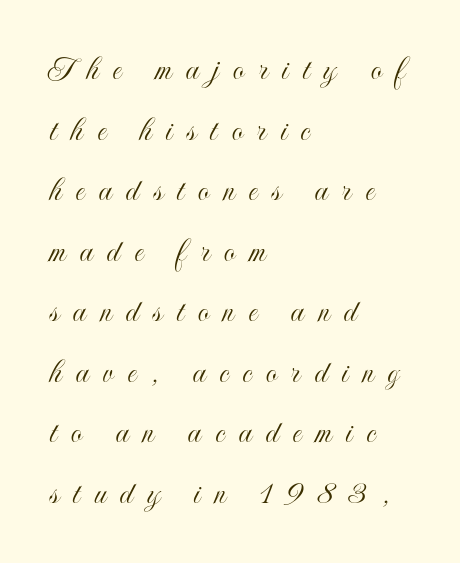
The letterforms stand isolated, each surrounded by extra space. Rule under the text: the space is simply empty. Teacher's note: observe the even left margin — that is flush-left alignment. These lines are rendered in a variable-pitch font.
